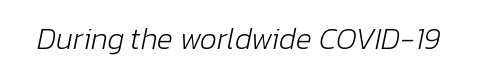
Q: Is the text bold? A: No.
Q: Is the text italic (slanted)? A: Yes, it leans right by about 12 degrees.
Q: Is the text underlined? A: No.
Q: Is the spacing between letters normal or unusually wide? A: Normal.
Q: Width (condensed, normal, or wide)? A: Normal.
Q: Stroke contrast? A: Low.
Q: x-height? A: Medium.
Q: Monospaced? A: No.
